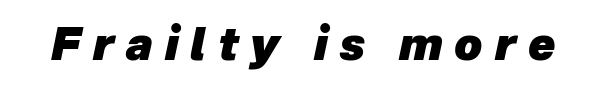
This is oblique type, the kind used for emphasis or titles. Note the varied advance widths — an 'i' is clearly narrower than an 'm'. The type is letterspaced generously, with wide tracking. Chunky letters — that's bold for sure. The words here are not underlined.
